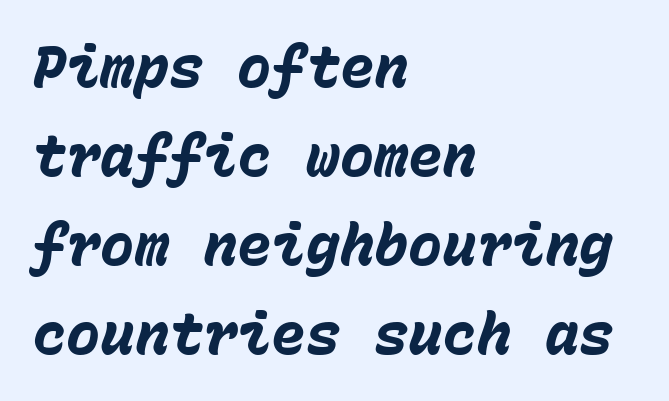
{"italic": "yes", "lean": "right", "slant_degrees": 15, "bold": "yes", "weight": "heavy", "width": "normal", "stroke_contrast": "low", "x_height": "medium", "monospaced": "yes", "underline": "no", "align": "left", "line_spacing": "normal", "line_spacing_ratio": 1.56, "letter_spacing": "normal", "letter_spacing_em": 0.0, "glyph_px": 57}
